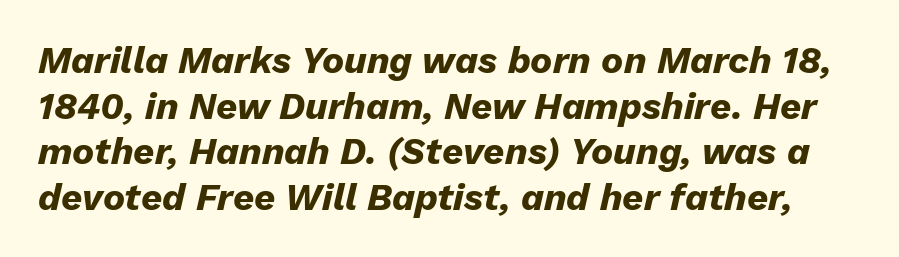
The image shows 37 px heavy type, italic (leaning right); set line spacing 1.23x, normal letter spacing, not underlined; low stroke contrast and a medium x-height.
